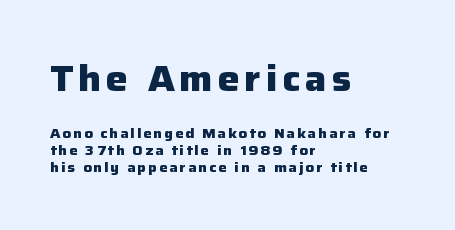
Q: Is the text bold? A: Yes.
Q: Is the text italic (slanted)? A: No, it is upright.
Q: Is the typeface a serif or a sans-serif typeface? A: Sans-serif.
Q: Is the text underlined? A: No.
Q: How is the paragraph aligned? A: Left-aligned.
Q: Which block of text is set in a larger size, the first (top) or the second (bottom)? A: The first (top) one.
Q: Width (condensed, normal, or wide)? A: Normal.
Q: Stroke contrast? A: Low.
Q: x-height? A: Medium.
Q: Monospaced? A: No.
